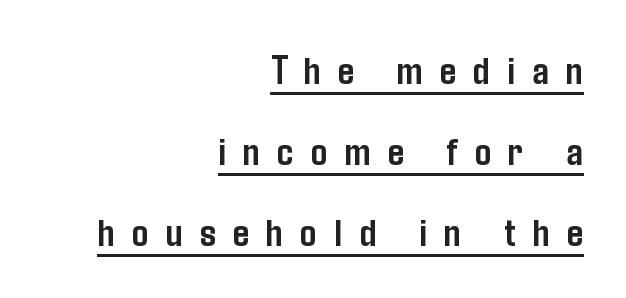
{"serif": "no", "italic": "no", "bold": "yes", "weight": "semibold", "width": "condensed", "stroke_contrast": "low", "x_height": "medium", "monospaced": "no", "underline": "yes", "align": "right", "line_spacing": "loose", "line_spacing_ratio": 1.97, "letter_spacing": "wide", "letter_spacing_em": 0.42, "glyph_px": 41}
